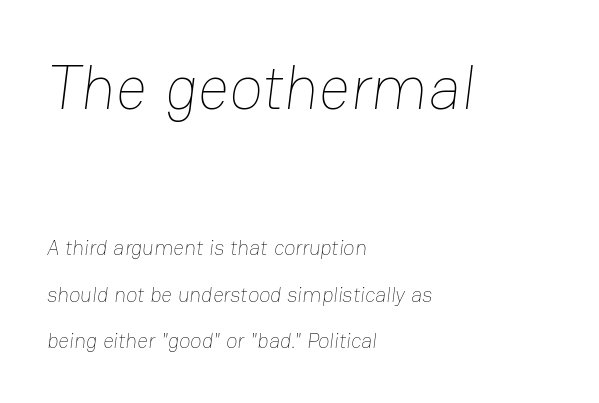
Unbolded letterforms with no extra heft. Successive baselines arrive slowly, with a big drop between each. Between one letter and the next there's only the usual sliver of space. Large over small — that's the arrangement of the two blocks here.
